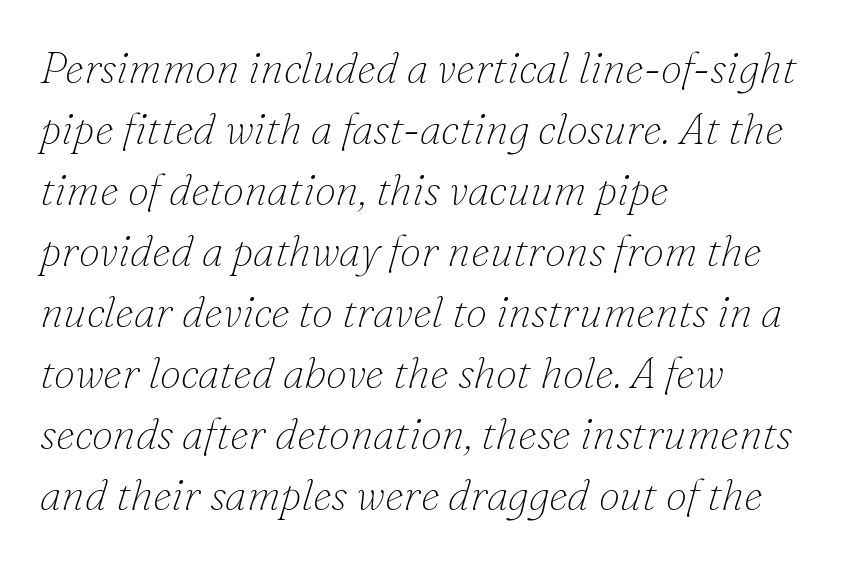
The image shows 43 px thin serif type, italic (leaning right); set left-aligned, normal line spacing (1.42x), normal letter spacing, not underlined; low stroke contrast and a small x-height.
